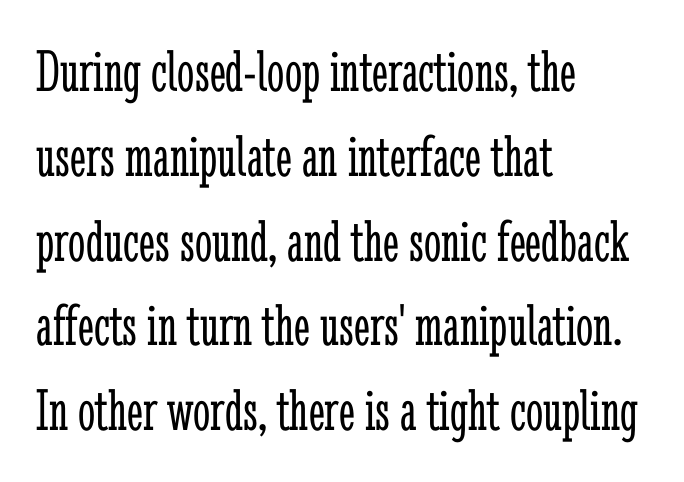
Look at the tracking — it's just the regular setting, nothing added. The passage shown is typed in a proportional face where columns would drift. This sample uses a serif face. Leftover space on each line is placed entirely after the last word. Leading matches the norm, producing a regular column.
